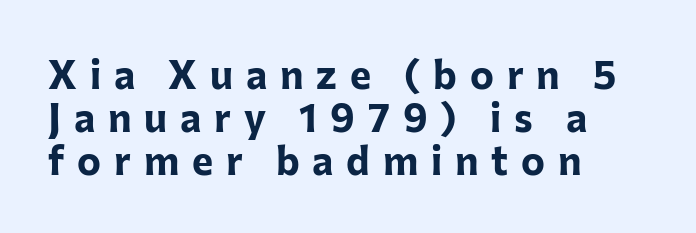
{"serif": "no", "italic": "no", "bold": "yes", "weight": "bold", "width": "normal", "stroke_contrast": "low", "x_height": "medium", "monospaced": "no", "underline": "no", "align": "left", "line_spacing": "tight", "line_spacing_ratio": 1.08, "letter_spacing": "wide", "letter_spacing_em": 0.32, "glyph_px": 40}
